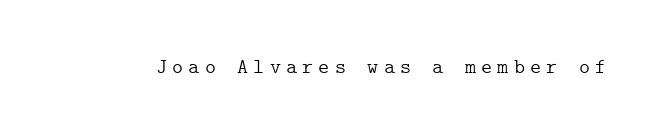
Q: Is the text bold? A: No.
Q: Is the text italic (slanted)? A: No, it is upright.
Q: Is the text underlined? A: No.
Q: Is the spacing between letters normal or unusually wide? A: Unusually wide.
